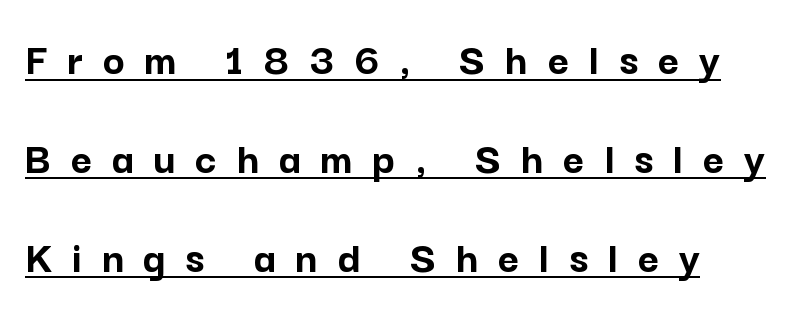
{"serif": "no", "italic": "no", "bold": "yes", "weight": "semibold", "width": "normal", "stroke_contrast": "low", "x_height": "medium", "monospaced": "no", "underline": "yes", "line_spacing": "loose", "line_spacing_ratio": 2.15, "letter_spacing": "wide", "letter_spacing_em": 0.43, "glyph_px": 46}
